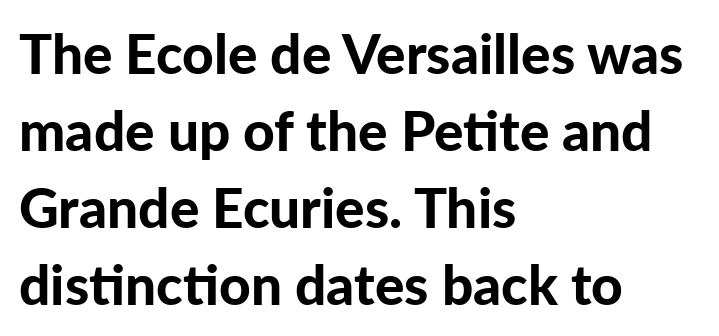
The image shows 55 px bold sans-serif type, upright; set left-aligned, normal line spacing (1.4x), normal letter spacing, not underlined; low stroke contrast and a medium x-height.
